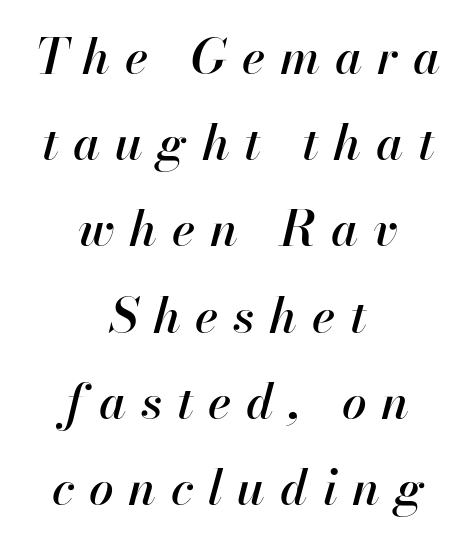
The rendering positions every line midway between the sides. The strip under each line holds only bare page. The letters are spread apart with noticeably loose tracking. Do the characters align in a grid? No, the font is proportional.
